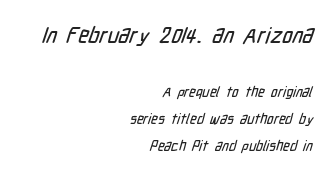
The image shows 22 px text type; set right-aligned, loose line spacing (1.93x), normal letter spacing, not underlined; the first (top) block is 1.57x larger.
